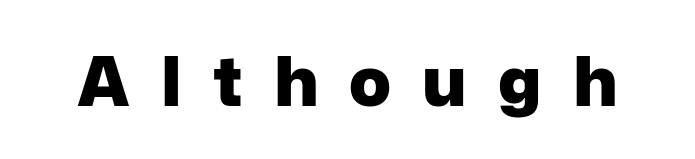
{"serif": "no", "italic": "no", "bold": "yes", "weight": "heavy", "width": "normal", "stroke_contrast": "low", "x_height": "medium", "monospaced": "no", "underline": "no", "letter_spacing": "wide", "letter_spacing_em": 0.45, "glyph_px": 69}
